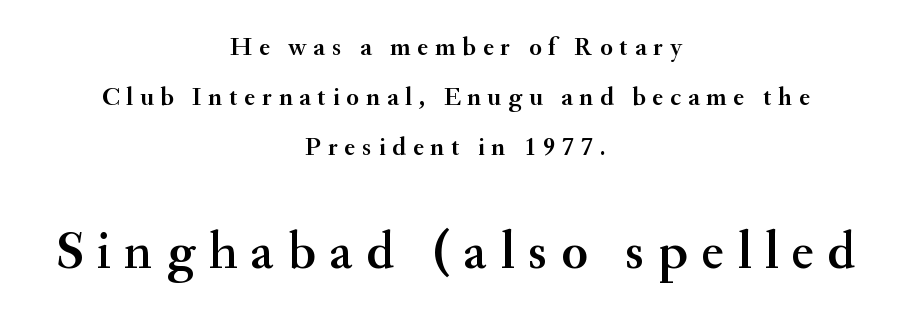
{"serif": "yes", "italic": "no", "width": "normal", "stroke_contrast": "medium", "x_height": "small", "monospaced": "no", "underline": "no", "align": "center", "line_spacing": "loose", "line_spacing_ratio": 1.92, "letter_spacing": "wide", "letter_spacing_em": 0.26, "larger_block": "second", "size_ratio": 2.04, "glyph_px": 53}
